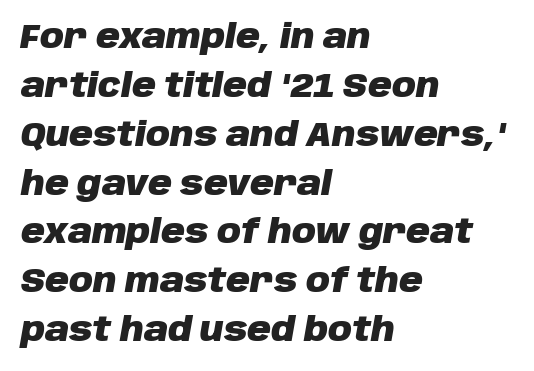
{"italic": "yes", "lean": "right", "slant_degrees": 10, "bold": "yes", "weight": "heavy", "width": "normal", "stroke_contrast": "low", "x_height": "large", "monospaced": "no", "underline": "no", "align": "left", "line_spacing": "normal", "line_spacing_ratio": 1.48, "letter_spacing": "normal", "letter_spacing_em": 0.0, "glyph_px": 33}
